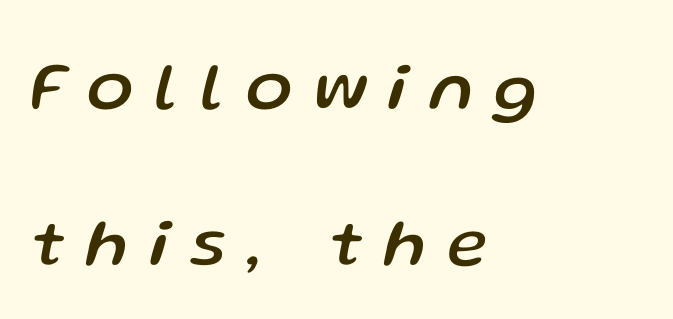
Caption: multi-line text, flush left, ragged right. The face used here has a pronounced slope to its letters. Glance below the letters and you will spot only blank space. A typesetter would call this leading open, well beyond the default.
